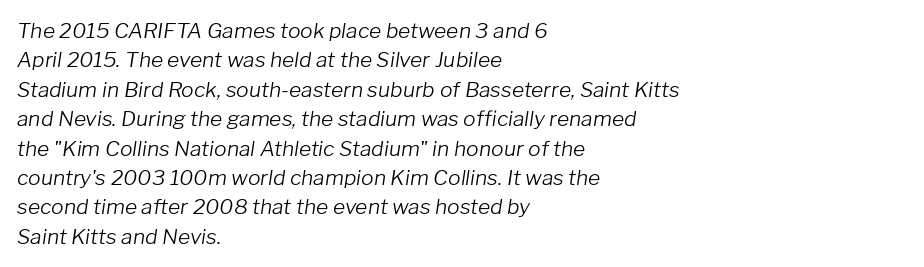
The image shows 21 px text type, italic (leaning right); set left-aligned, normal line spacing (1.4x), normal letter spacing, not underlined.
